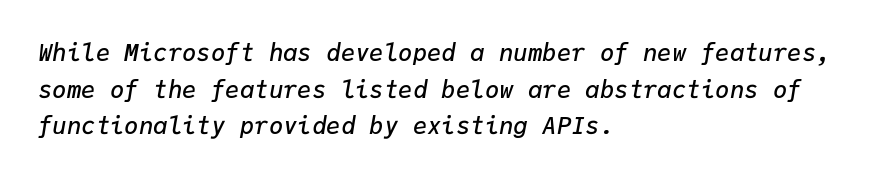
Q: Is the text bold? A: Semi-bold.
Q: Is the text italic (slanted)? A: Yes, it leans right by about 9 degrees.
Q: Is the text underlined? A: No.
Q: How is the paragraph aligned? A: Left-aligned.
Q: Is the spacing between letters normal or unusually wide? A: Normal.
Q: Is the spacing between lines tight, normal or loose? A: Normal.
